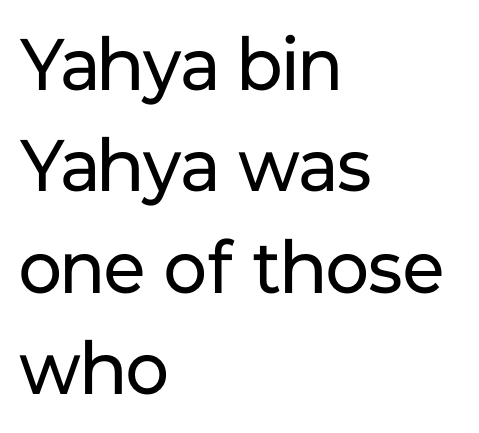
{"serif": "no", "italic": "no", "bold": "no", "weight": "regular", "width": "normal", "stroke_contrast": "low", "x_height": "medium", "monospaced": "no", "underline": "no", "align": "left", "line_spacing": "normal", "line_spacing_ratio": 1.39, "letter_spacing": "normal", "letter_spacing_em": 0.0, "glyph_px": 73}
